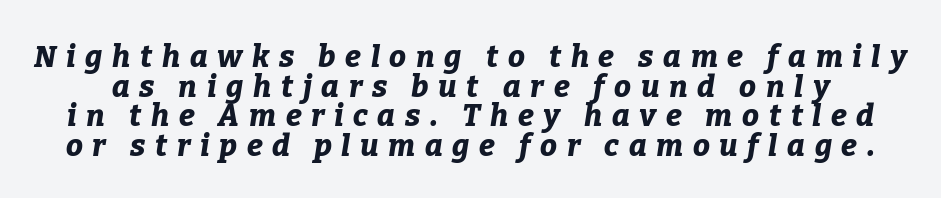
This block would grow much taller if given ordinary leading; it's compressed now. Emphasis by weight is at full strength: bold. Letter spacing: wide. The rendering applies a slant to the glyphs. Letters rest on an invisible, unmarked baseline. Each letter keeps its own natural width here, so spacing adapts to shape.
